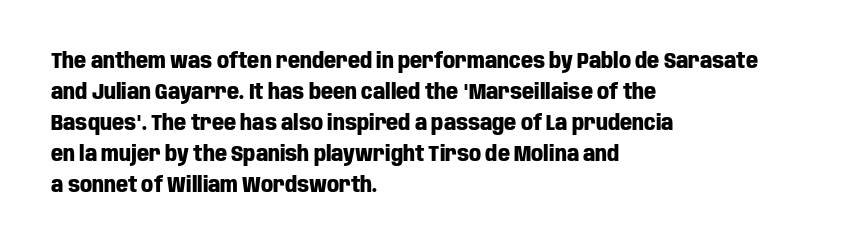
The image shows 21 px bold type, upright; set left-aligned, normal line spacing (1.48x), normal letter spacing, not underlined.
